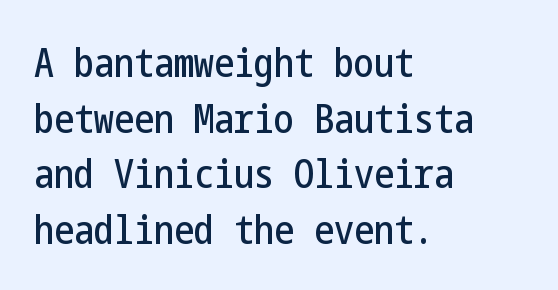
Q: Is the text italic (slanted)? A: No, it is upright.
Q: Is the typeface a serif or a sans-serif typeface? A: Sans-serif.
Q: Is the text underlined? A: No.
Q: How is the paragraph aligned? A: Left-aligned.
Q: Is the spacing between letters normal or unusually wide? A: Normal.
Q: Is the spacing between lines tight, normal or loose? A: Normal.
Q: Width (condensed, normal, or wide)? A: Condensed.
Q: Stroke contrast? A: Low.
Q: x-height? A: Medium.
